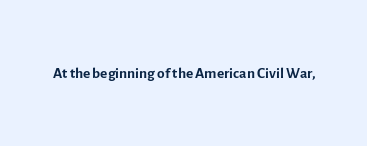
The image shows 22 px text type, upright; set normal letter spacing, not underlined.
